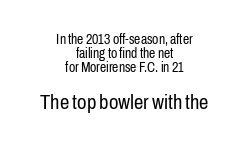
The image shows 21 px text type, upright; set centered, tight line spacing (1.01x), normal letter spacing, not underlined; the second (bottom) block is 1.5x larger.
